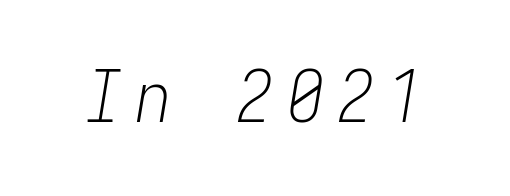
{"italic": "yes", "lean": "right", "slant_degrees": 9, "bold": "no", "weight": "light", "width": "condensed", "stroke_contrast": "low", "x_height": "medium", "monospaced": "yes", "underline": "no", "letter_spacing": "wide", "letter_spacing_em": 0.21, "glyph_px": 71}
